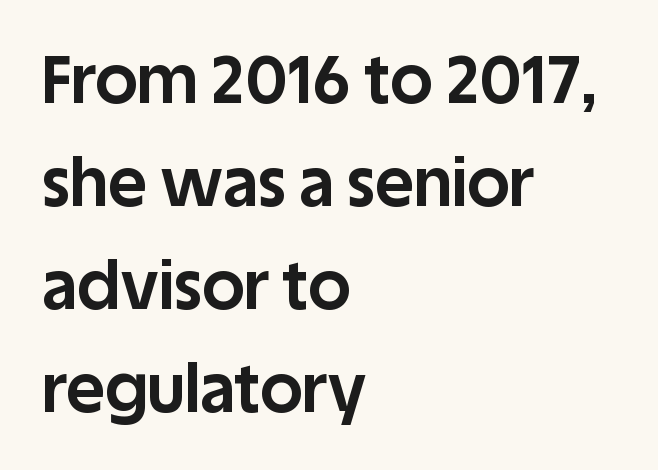
{"serif": "no", "italic": "no", "bold": "yes", "weight": "bold", "width": "normal", "stroke_contrast": "low", "x_height": "large", "monospaced": "no", "underline": "no", "align": "left", "line_spacing": "normal", "line_spacing_ratio": 1.56, "letter_spacing": "normal", "letter_spacing_em": 0.0, "glyph_px": 66}
